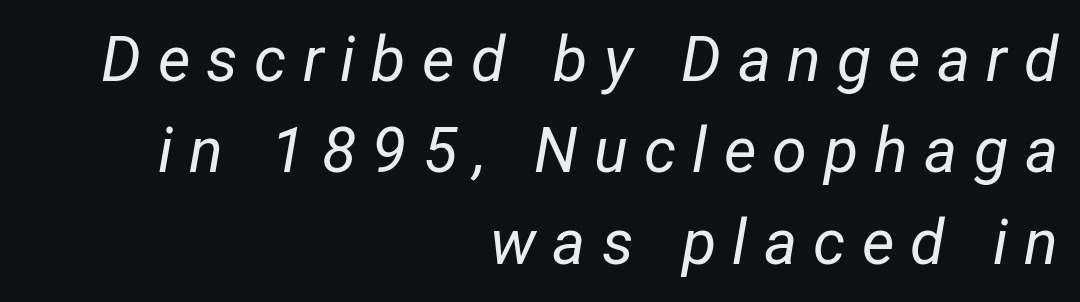
Q: Is the text bold? A: No.
Q: Is the text italic (slanted)? A: Yes, it leans right by about 12 degrees.
Q: Is the text underlined? A: No.
Q: How is the paragraph aligned? A: Right-aligned.
Q: Is the spacing between letters normal or unusually wide? A: Unusually wide.
Q: Is the spacing between lines tight, normal or loose? A: Normal.
Q: Width (condensed, normal, or wide)? A: Condensed.
Q: Stroke contrast? A: Low.
Q: x-height? A: Medium.
Q: Monospaced? A: No.
